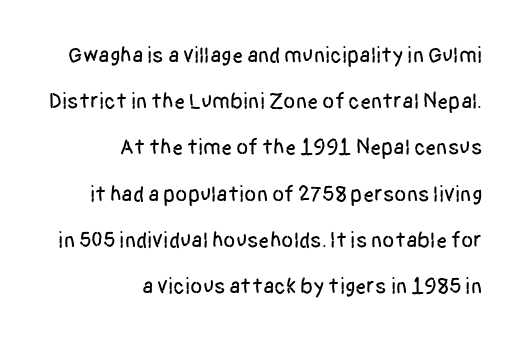
Q: Is the text italic (slanted)? A: No, it is upright.
Q: Is the text underlined? A: No.
Q: How is the paragraph aligned? A: Right-aligned.
Q: Is the spacing between letters normal or unusually wide? A: Normal.
Q: Is the spacing between lines tight, normal or loose? A: Loose.
